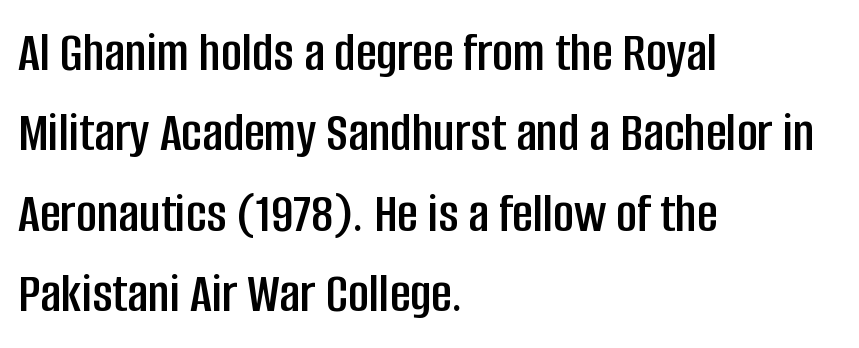
Q: Is the text italic (slanted)? A: No, it is upright.
Q: Is the typeface a serif or a sans-serif typeface? A: Sans-serif.
Q: Is the text underlined? A: No.
Q: How is the paragraph aligned? A: Left-aligned.
Q: Is the spacing between letters normal or unusually wide? A: Normal.
Q: Is the spacing between lines tight, normal or loose? A: Normal.
Q: Width (condensed, normal, or wide)? A: Condensed.
Q: Stroke contrast? A: Low.
Q: x-height? A: Large.
Q: Monospaced? A: No.
